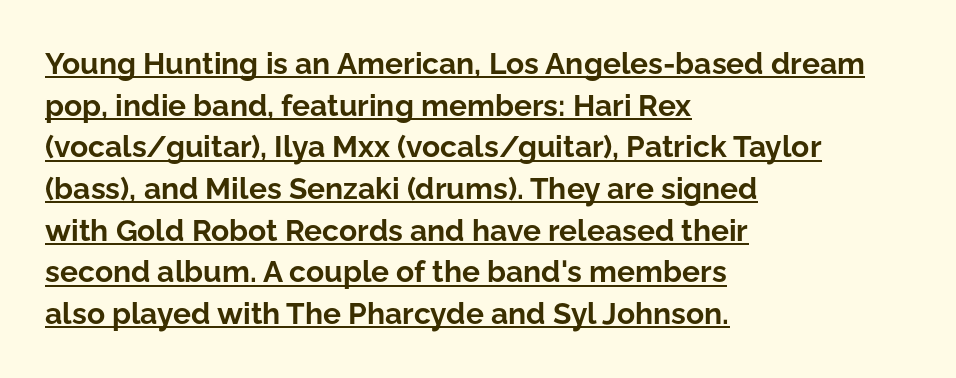
The image shows 30 px bold sans-serif type, upright; set left-aligned, normal line spacing (1.39x), normal letter spacing, underlined; low stroke contrast and a medium x-height.
